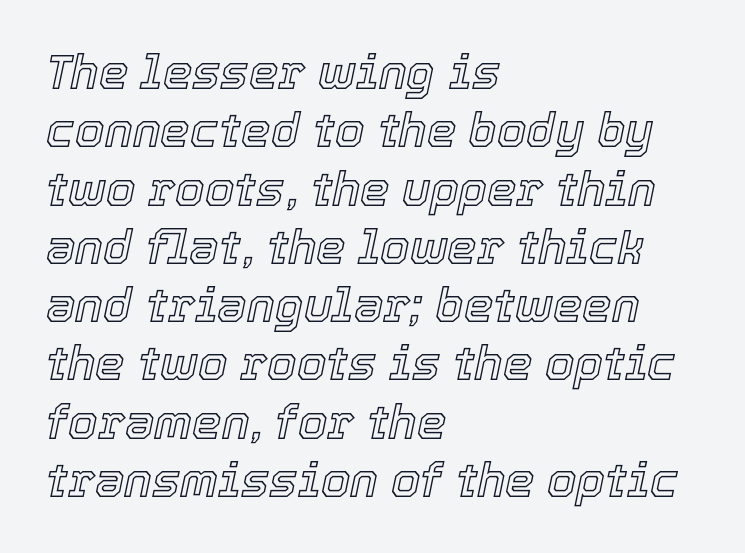
{"italic": "yes", "lean": "right", "slant_degrees": 12, "width": "normal", "x_height": "medium", "monospaced": "no", "underline": "no", "align": "left", "line_spacing_ratio": 1.24, "letter_spacing": "normal", "letter_spacing_em": 0.0, "glyph_px": 47}
